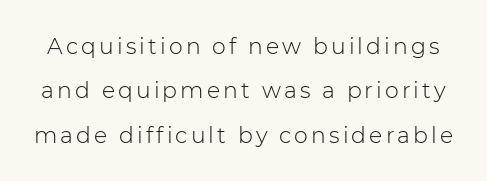
The image shows 22 px text type, upright; set loose line spacing (2.02x), not underlined.
